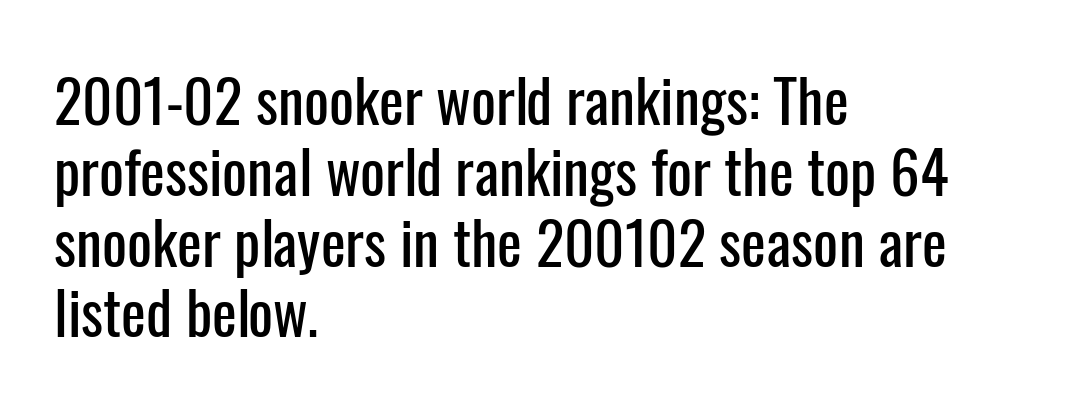
{"serif": "no", "italic": "no", "width": "condensed", "stroke_contrast": "low", "x_height": "medium", "monospaced": "no", "underline": "no", "align": "left", "line_spacing_ratio": 1.2, "letter_spacing": "normal", "letter_spacing_em": 0.0, "glyph_px": 59}
